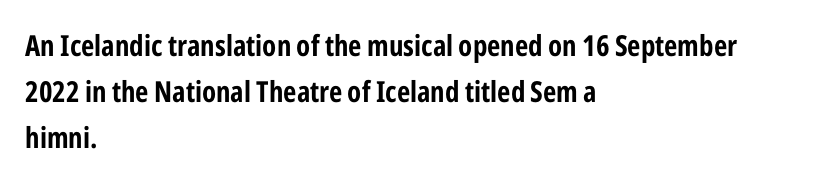
This is the regular roman posture of the typeface. Glyph-to-glyph distance matches everyday printed text. Alignment: flush left. Nope, no serifs anywhere on these letters. This sample has the flowing, uneven cadence of proportional lettering.
